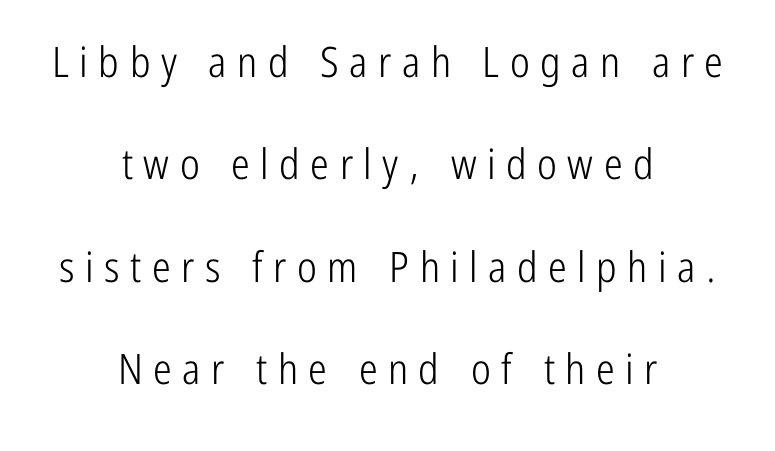
Short and long lines alike share a common midpoint. The type family on display is of the sans-serif kind. The space between consecutive lines is lavish. You could not count columns in this text — the font is proportionally spaced.
